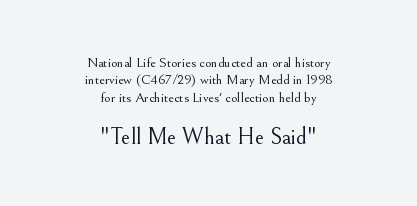
Q: Is the text bold? A: No.
Q: Is the text italic (slanted)? A: No, it is upright.
Q: Is the text underlined? A: No.
Q: How is the paragraph aligned? A: Centered.
Q: Is the spacing between letters normal or unusually wide? A: Normal.
Q: Which block of text is set in a larger size, the first (top) or the second (bottom)? A: The second (bottom) one.
